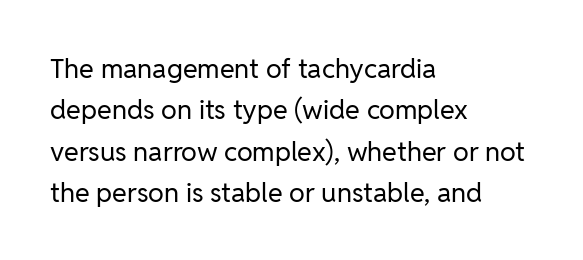
Q: Is the text bold? A: No.
Q: Is the text italic (slanted)? A: No, it is upright.
Q: Is the text underlined? A: No.
Q: How is the paragraph aligned? A: Left-aligned.
Q: Is the spacing between letters normal or unusually wide? A: Normal.
Q: Is the spacing between lines tight, normal or loose? A: Normal.
